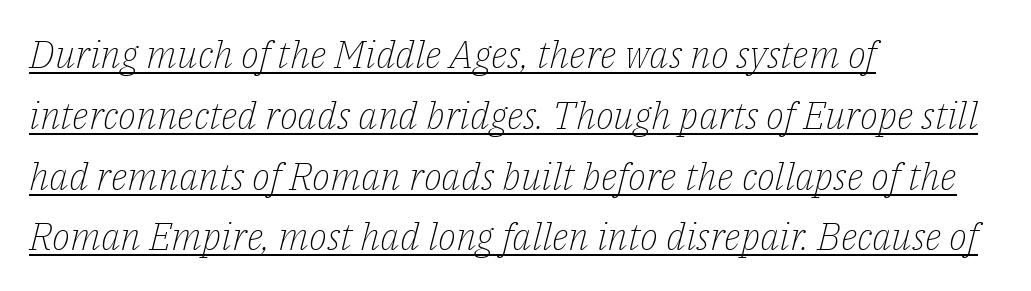
{"serif": "yes", "italic": "yes", "lean": "right", "slant_degrees": 14, "bold": "no", "weight": "light", "width": "normal", "stroke_contrast": "low", "x_height": "medium", "monospaced": "no", "underline": "yes", "align": "left", "line_spacing": "normal", "line_spacing_ratio": 1.6, "letter_spacing": "normal", "letter_spacing_em": 0.0, "glyph_px": 38}
